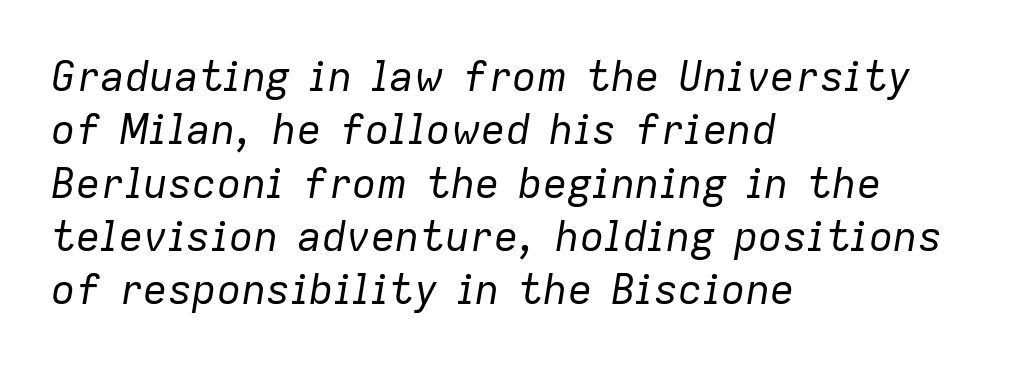
Q: Is the text bold? A: No.
Q: Is the text italic (slanted)? A: Yes, it leans right by about 9 degrees.
Q: Is the text underlined? A: No.
Q: How is the paragraph aligned? A: Left-aligned.
Q: Is the spacing between letters normal or unusually wide? A: Normal.
Q: Is the spacing between lines tight, normal or loose? A: Normal.
Q: Width (condensed, normal, or wide)? A: Normal.
Q: Stroke contrast? A: Low.
Q: x-height? A: Medium.
Q: Monospaced? A: No.
